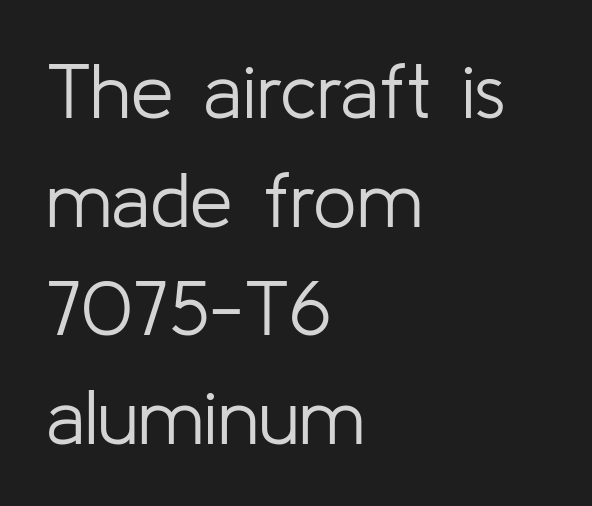
The paragraph has a hard left edge and a soft right edge. The face used here is a sans, in the tradition of grotesques and geometrics. Unbolded letterforms with no extra heft. These lines sit exactly where default settings would place them. The letters stand upright; this is a roman face.
